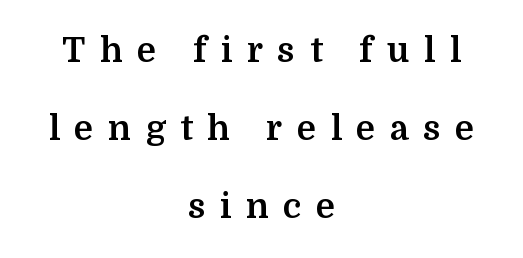
The image shows 34 px bold serif type, upright; set centered, loose line spacing (2.29x), unusually wide letter spacing (+0.43 em), not underlined; medium stroke contrast and a medium x-height.
